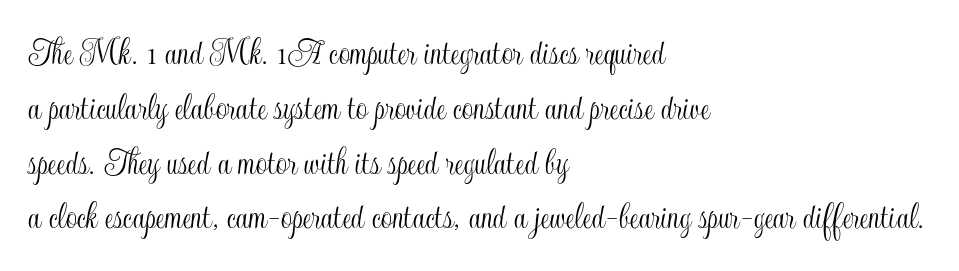
The gap between lines stays unmarked. Each letter keeps its own natural width here, so spacing adapts to shape. The compositor pushed each line to the left boundary.
